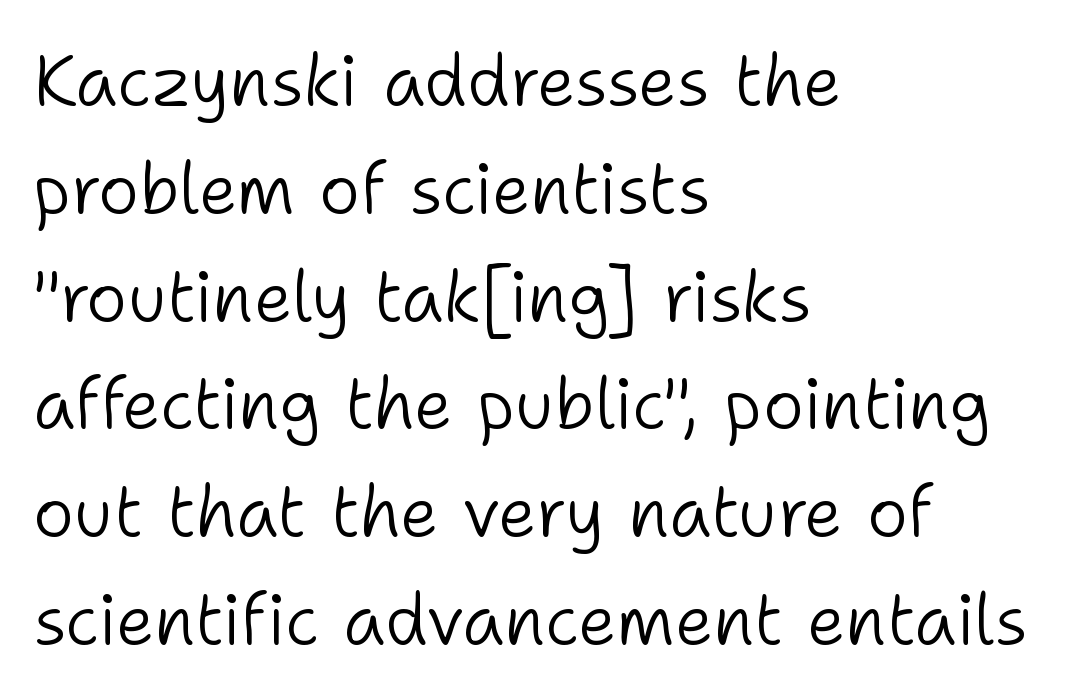
{"serif": "no", "italic": "no", "bold": "no", "weight": "light", "width": "normal", "stroke_contrast": "low", "x_height": "medium", "monospaced": "no", "underline": "no", "align": "left", "line_spacing": "normal", "line_spacing_ratio": 1.54, "letter_spacing": "normal", "letter_spacing_em": 0.0, "glyph_px": 70}
